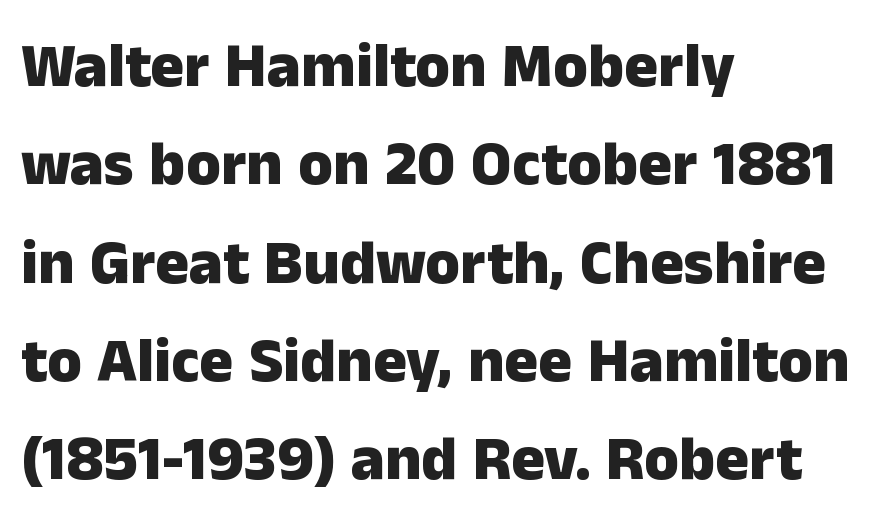
The image shows 63 px heavy sans-serif type, upright; set left-aligned, normal line spacing (1.56x), normal letter spacing, not underlined; low stroke contrast and a medium x-height.
